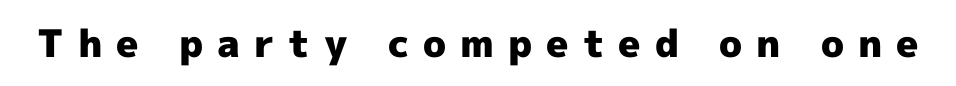
The image shows 38 px heavy sans-serif type, upright; set unusually wide letter spacing (+0.37 em), not underlined; a medium x-height.
